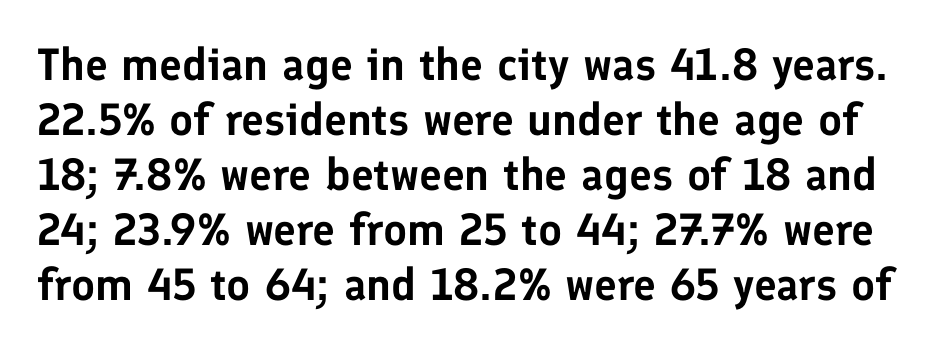
Q: Is the text italic (slanted)? A: No, it is upright.
Q: Is the typeface a serif or a sans-serif typeface? A: Sans-serif.
Q: Is the text underlined? A: No.
Q: Is the spacing between letters normal or unusually wide? A: Normal.
Q: Width (condensed, normal, or wide)? A: Normal.
Q: Stroke contrast? A: Low.
Q: x-height? A: Medium.
Q: Monospaced? A: No.
